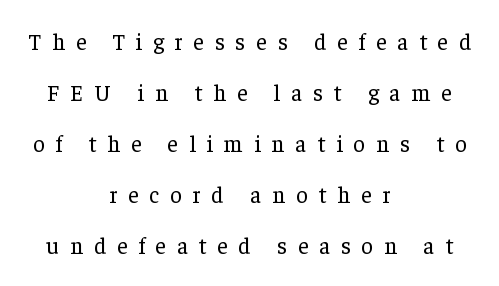
{"italic": "no", "bold": "no", "underline": "no", "align": "center", "line_spacing": "loose", "line_spacing_ratio": 2.22, "letter_spacing": "wide", "letter_spacing_em": 0.47, "glyph_px": 23}
